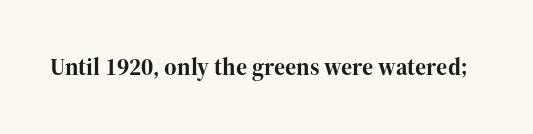
{"italic": "no", "bold": "yes", "underline": "no", "letter_spacing": "normal", "letter_spacing_em": 0.0, "glyph_px": 24}
